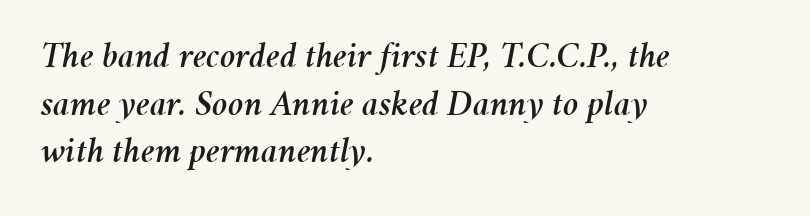
{"italic": "yes", "lean": "right", "slant_degrees": 11, "width": "normal", "stroke_contrast": "medium", "x_height": "medium", "monospaced": "no", "underline": "no", "align": "left", "line_spacing": "normal", "line_spacing_ratio": 1.29, "letter_spacing": "normal", "letter_spacing_em": 0.0, "glyph_px": 37}
